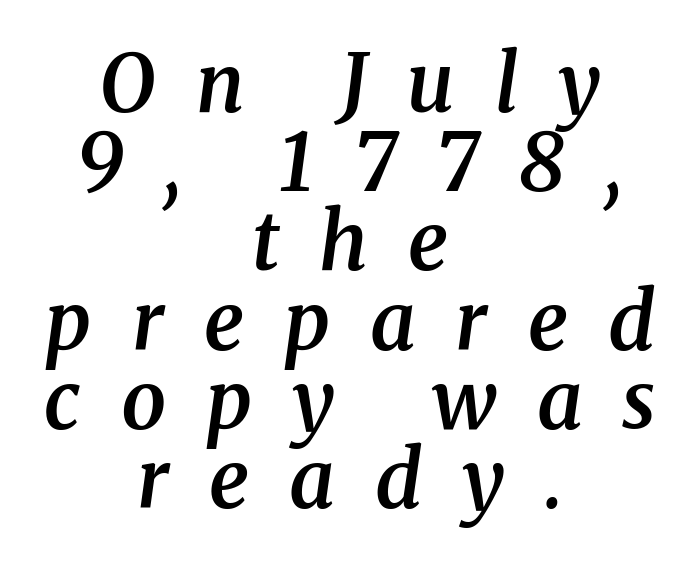
The image shows 80 px semibold serif type, italic (leaning right); set centered, tight line spacing (0.99x), unusually wide letter spacing (+0.5 em), not underlined; medium stroke contrast and a medium x-height.
